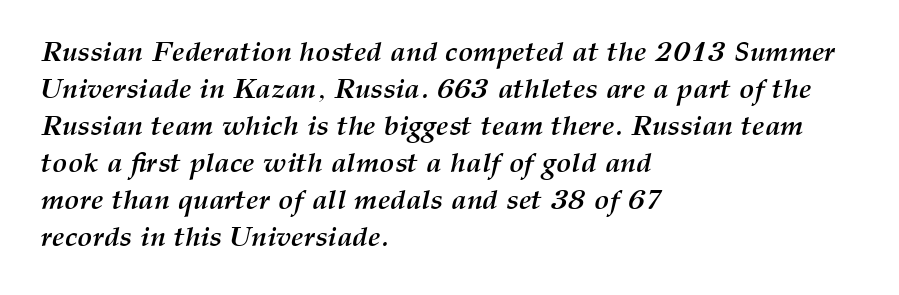
{"italic": "yes", "lean": "right", "slant_degrees": 12, "bold": "yes", "weight": "semibold", "width": "normal", "stroke_contrast": "medium", "x_height": "medium", "monospaced": "no", "underline": "no", "align": "left", "line_spacing": "normal", "line_spacing_ratio": 1.32, "letter_spacing": "normal", "letter_spacing_em": 0.0, "glyph_px": 28}
